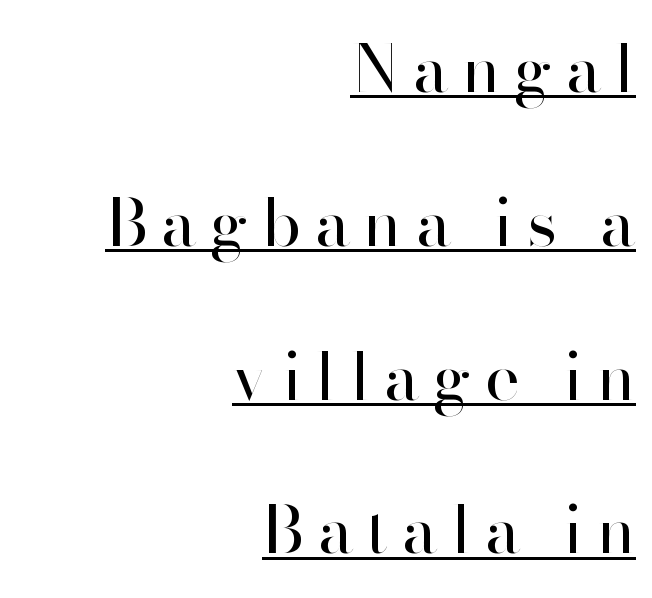
{"serif": "no", "italic": "no", "bold": "no", "weight": "regular", "width": "normal", "stroke_contrast": "high", "x_height": "small", "monospaced": "no", "underline": "yes", "align": "right", "line_spacing": "loose", "line_spacing_ratio": 2.33, "letter_spacing": "wide", "letter_spacing_em": 0.21, "glyph_px": 66}
